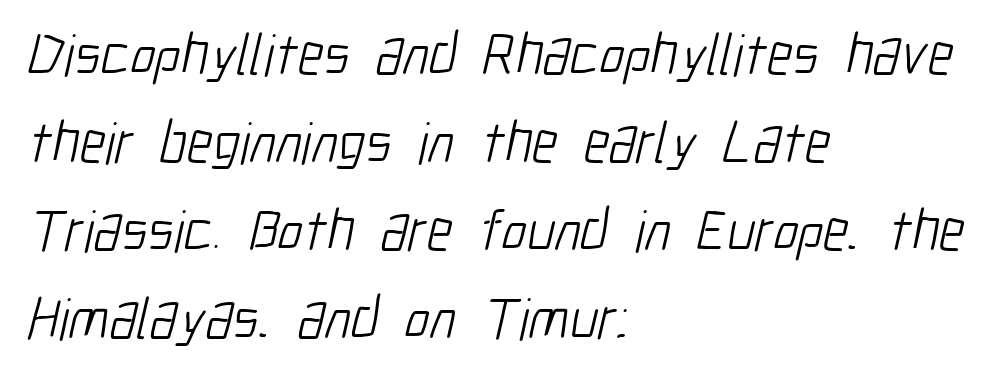
Q: Is the text bold? A: No.
Q: Is the typeface a serif or a sans-serif typeface? A: Sans-serif.
Q: Is the text underlined? A: No.
Q: How is the paragraph aligned? A: Left-aligned.
Q: Is the spacing between letters normal or unusually wide? A: Normal.
Q: Is the spacing between lines tight, normal or loose? A: Normal.
Q: Width (condensed, normal, or wide)? A: Condensed.
Q: Stroke contrast? A: Low.
Q: x-height? A: Medium.
Q: Monospaced? A: No.
